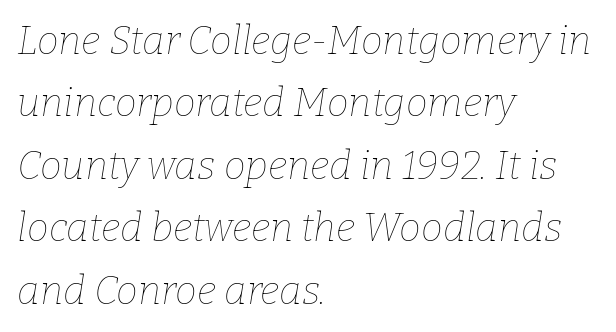
The image shows 39 px thin type, italic (leaning right); set left-aligned, normal line spacing (1.6x), normal letter spacing, not underlined; low stroke contrast and a medium x-height.
